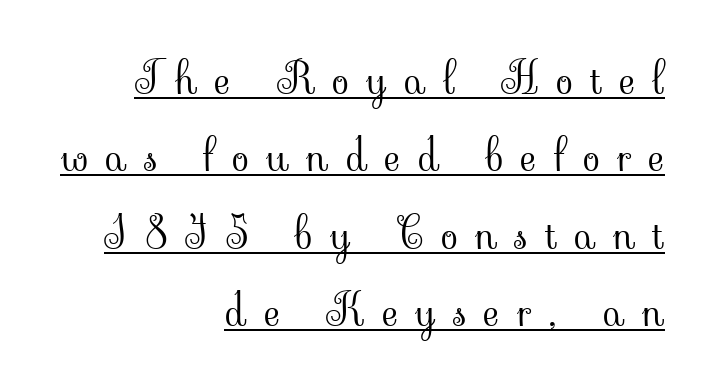
{"serif": "yes", "italic": "no", "bold": "no", "weight": "light", "width": "normal", "stroke_contrast": "low", "x_height": "small", "monospaced": "no", "underline": "yes", "align": "right", "line_spacing_ratio": 1.76, "letter_spacing": "wide", "letter_spacing_em": 0.4, "glyph_px": 44}
